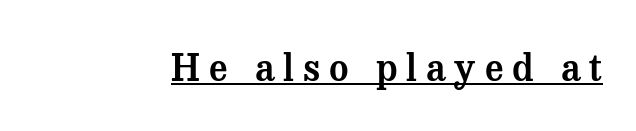
The image shows 37 px serif type, upright; set unusually wide letter spacing (+0.24 em), underlined; medium stroke contrast and a medium x-height.
